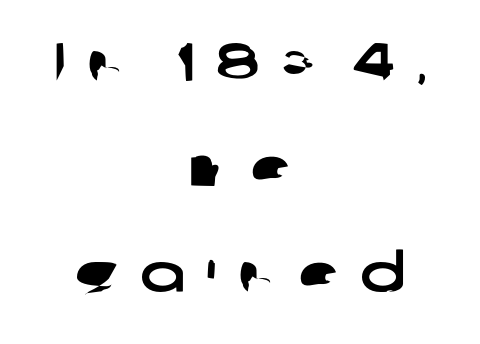
This sample trades compactness for vertical openness between lines. Tracking value appears strongly positive — letters spread wide. Each line is balanced around a shared central axis. Font category for this specimen: sans-serif. The baseline area is clear.
